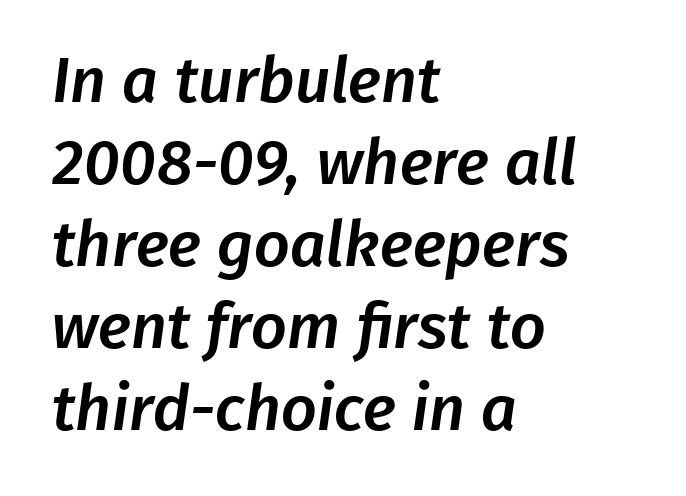
Q: Is the typeface a serif or a sans-serif typeface? A: Sans-serif.
Q: Is the text underlined? A: No.
Q: How is the paragraph aligned? A: Left-aligned.
Q: Is the spacing between letters normal or unusually wide? A: Normal.
Q: Is the spacing between lines tight, normal or loose? A: Normal.
Q: Width (condensed, normal, or wide)? A: Normal.
Q: Stroke contrast? A: Low.
Q: x-height? A: Medium.
Q: Monospaced? A: No.
